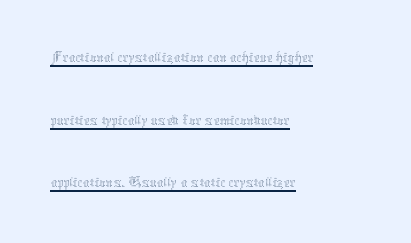
{"italic": "no", "bold": "no", "weight": "thin", "width": "normal", "stroke_contrast": "medium", "x_height": "medium", "monospaced": "no", "underline": "yes", "align": "left", "line_spacing": "loose", "line_spacing_ratio": 1.9, "letter_spacing": "normal", "letter_spacing_em": 0.0, "glyph_px": 33}
